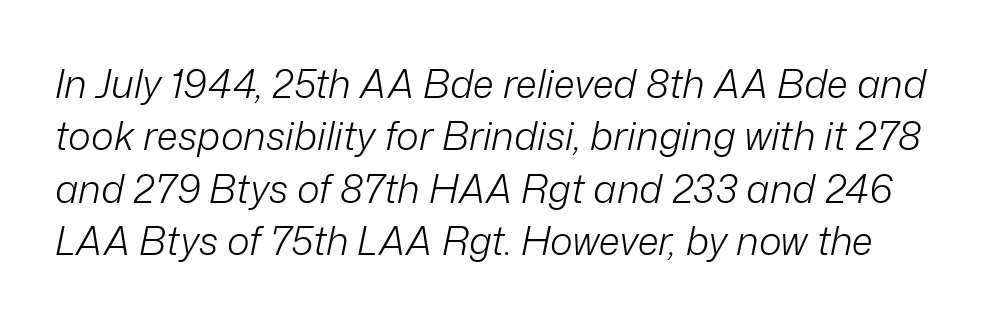
{"italic": "yes", "lean": "right", "slant_degrees": 12, "bold": "no", "weight": "light", "width": "normal", "stroke_contrast": "low", "x_height": "medium", "monospaced": "no", "underline": "no", "line_spacing": "normal", "line_spacing_ratio": 1.34, "letter_spacing": "normal", "letter_spacing_em": 0.0, "glyph_px": 39}
